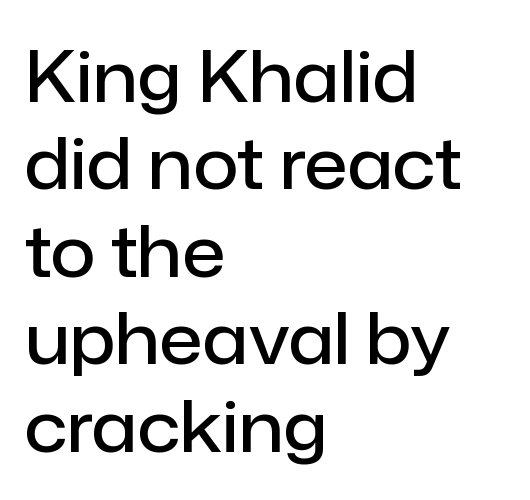
The zone under the glyphs is completely vacant. The font's upright variant was chosen for this text. Here the designer chose a conventional face with non-uniform glyph widths. The leading is moderate, giving the passage an even texture. Line starts are locked; line ends wander.
